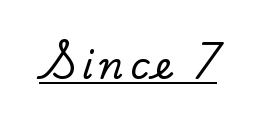
{"serif": "yes", "width": "normal", "stroke_contrast": "low", "x_height": "small", "monospaced": "no", "underline": "yes", "glyph_px": 37}
